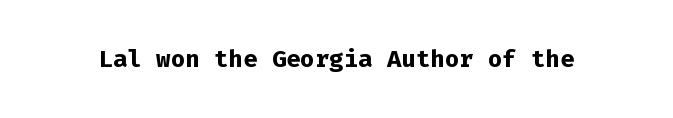
{"italic": "no", "bold": "yes", "underline": "no", "letter_spacing": "normal", "letter_spacing_em": 0.0, "glyph_px": 24}
